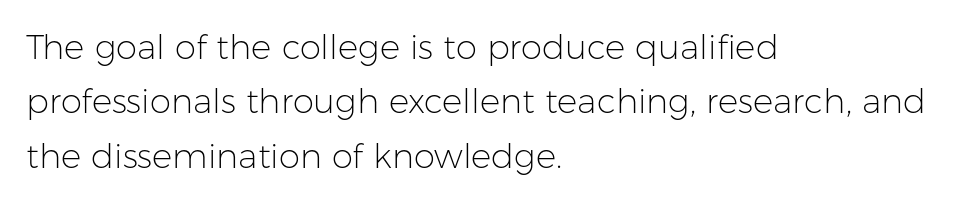
{"serif": "no", "italic": "no", "bold": "no", "weight": "light", "width": "normal", "stroke_contrast": "low", "x_height": "medium", "monospaced": "no", "underline": "no", "align": "left", "line_spacing": "normal", "line_spacing_ratio": 1.6, "letter_spacing": "normal", "letter_spacing_em": 0.0, "glyph_px": 34}
